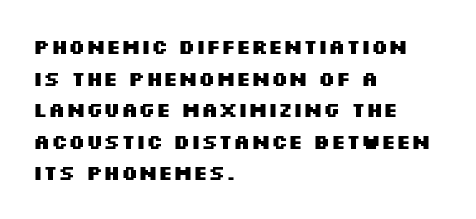
{"italic": "no", "bold": "yes", "underline": "no", "align": "left", "line_spacing": "normal", "line_spacing_ratio": 1.58, "letter_spacing": "normal", "letter_spacing_em": 0.0, "glyph_px": 20}
